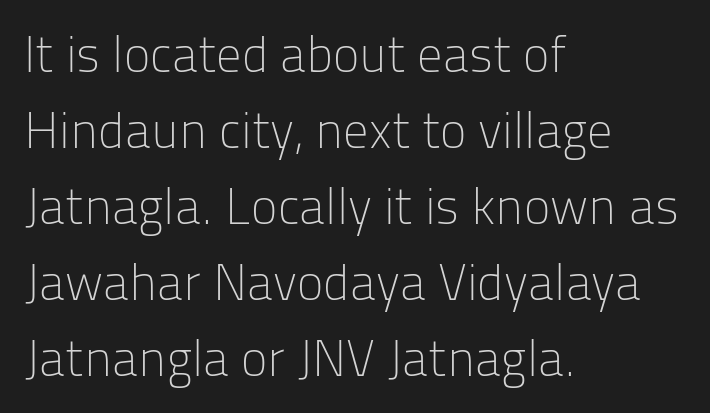
The image shows 50 px light sans-serif type, upright; set left-aligned, normal line spacing (1.52x), normal letter spacing, not underlined; low stroke contrast and a medium x-height.
